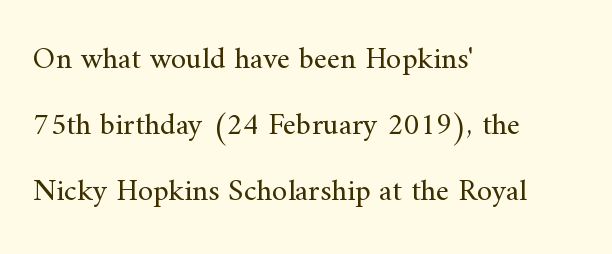
The image shows 31 px regular-weight serif type, upright; set left-aligned, loose line spacing (2.13x), normal letter spacing, not underlined; medium stroke contrast and a small x-height.
